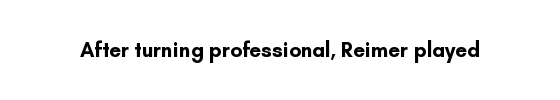
The letterforms sit shoulder to shoulder at normal distance. These lines were composed using upright roman letters. Check the space under the baseline: it is left empty. The sample has been set heavy, in full bold.
